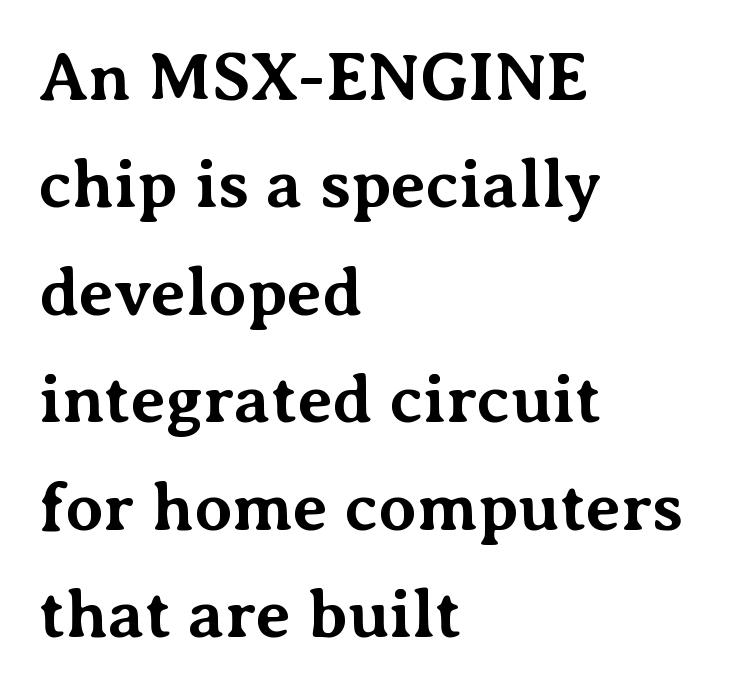
{"serif": "yes", "italic": "no", "bold": "yes", "weight": "bold", "width": "normal", "stroke_contrast": "medium", "x_height": "medium", "monospaced": "no", "underline": "no", "align": "left", "line_spacing": "normal", "line_spacing_ratio": 1.58, "letter_spacing": "normal", "letter_spacing_em": 0.0, "glyph_px": 68}
